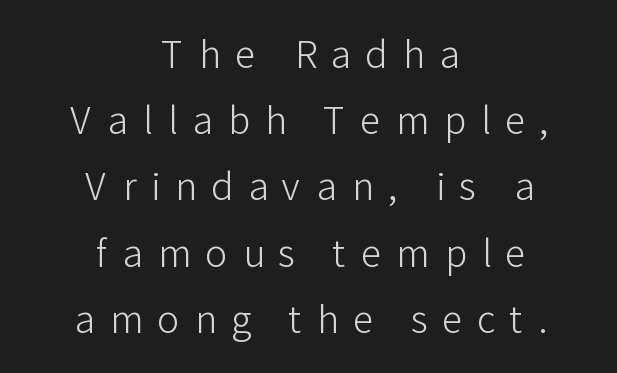
This reads as an unemphasized weight, regular at the heaviest. One-word summary of the alignment: center. What kind of face is this? One without serifs — a sans. Letter spacing: wide.
